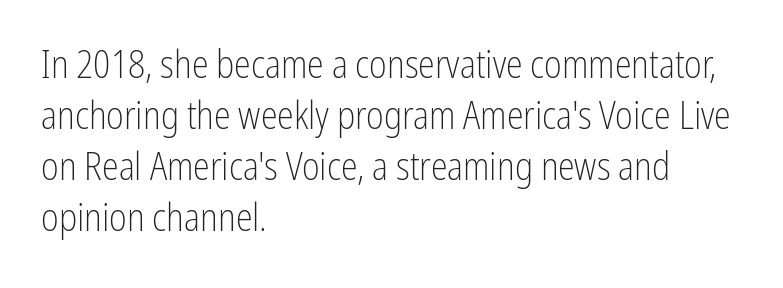
No italicization has been applied; the sample stays upright. Are there feet on the stems? There aren't — it's a sans. Just letters on the line, the space beneath them empty. Do the characters align in a grid? No, the font is proportional.
